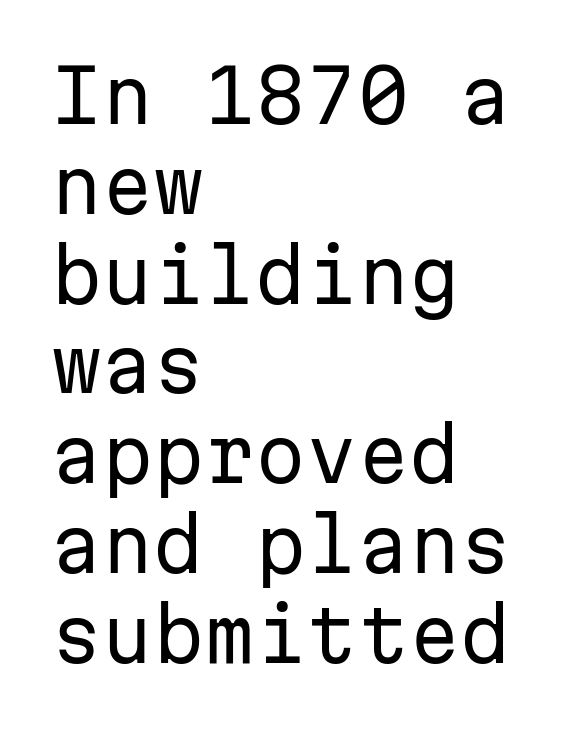
Unmarked baselines from the first word to the last. The designer went with a sans here, leaving each stem footless. The specimen reads as upright at a glance. Heft: none added — not bold.
